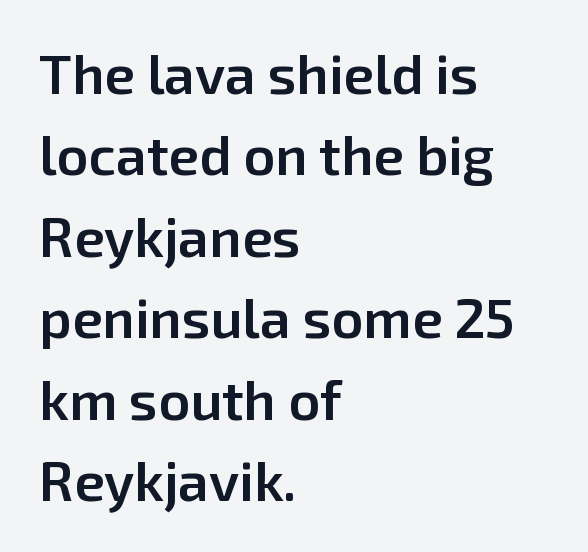
The image shows 55 px semibold sans-serif type, upright; set left-aligned, normal line spacing (1.48x), normal letter spacing, not underlined; low stroke contrast and a medium x-height.
